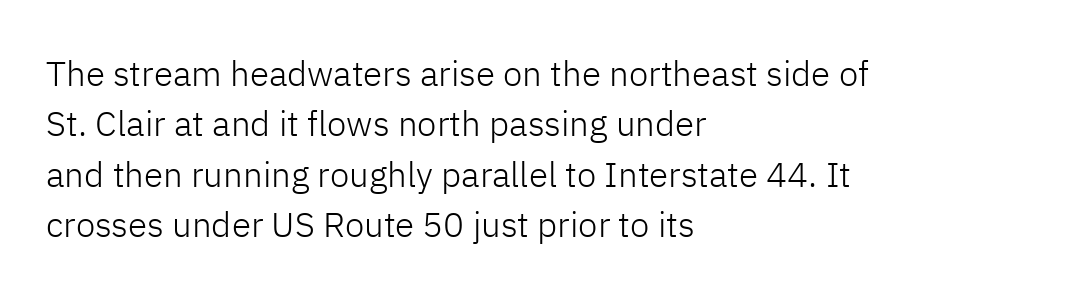
Nothing unusual about the tracking: characters are spaced as the font intends. Style check: upright. Typographically, this falls in the sans-serif category. The letters advance in unequal steps, a hallmark of proportional type.
